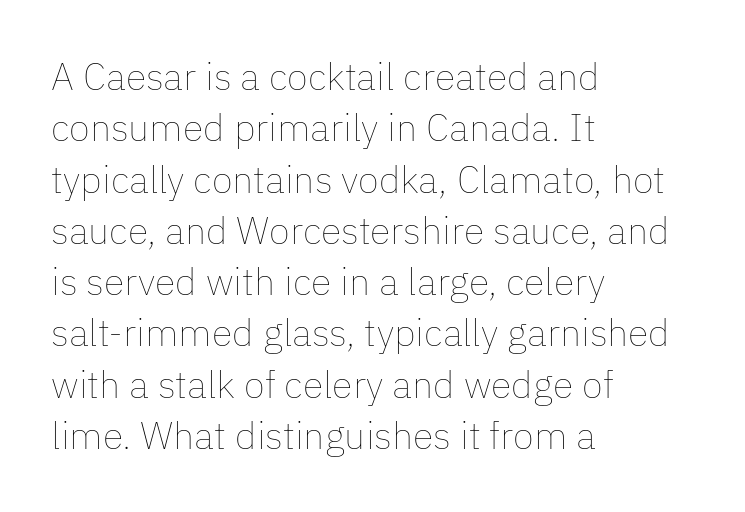
The image shows 38 px thin type, upright; set left-aligned, normal line spacing (1.35x), normal letter spacing, not underlined; low stroke contrast and a medium x-height.
